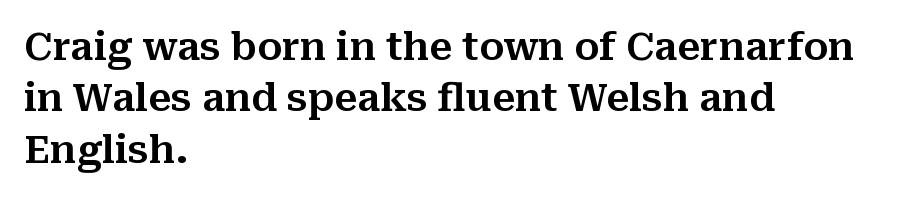
Q: Is the text italic (slanted)? A: No, it is upright.
Q: Is the typeface a serif or a sans-serif typeface? A: Serif.
Q: Is the text underlined? A: No.
Q: How is the paragraph aligned? A: Left-aligned.
Q: Is the spacing between letters normal or unusually wide? A: Normal.
Q: Is the spacing between lines tight, normal or loose? A: Normal.
Q: Width (condensed, normal, or wide)? A: Normal.
Q: Stroke contrast? A: Medium.
Q: x-height? A: Medium.
Q: Monospaced? A: No.
